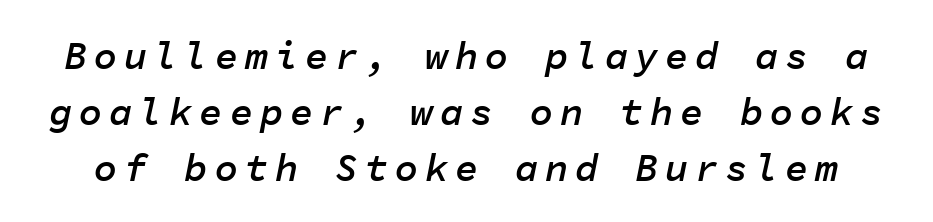
{"italic": "yes", "lean": "right", "slant_degrees": 11, "bold": "semi", "weight": "semibold", "width": "normal", "stroke_contrast": "low", "x_height": "medium", "monospaced": "yes", "underline": "no", "line_spacing": "normal", "line_spacing_ratio": 1.43, "glyph_px": 39}
